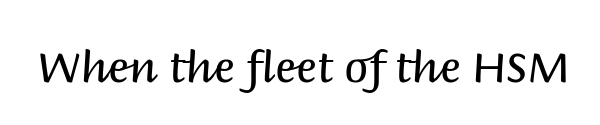
Q: Is the text bold? A: No.
Q: Is the text italic (slanted)? A: Yes.
Q: Is the typeface a serif or a sans-serif typeface? A: Sans-serif.
Q: Is the text underlined? A: No.
Q: Is the spacing between letters normal or unusually wide? A: Normal.
Q: Width (condensed, normal, or wide)? A: Normal.
Q: Stroke contrast? A: Medium.
Q: x-height? A: Large.
Q: Monospaced? A: No.
